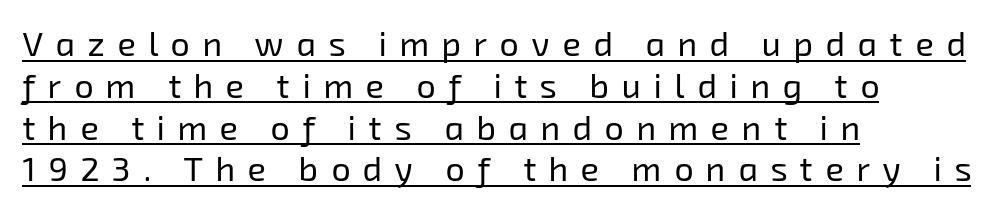
Each letter keeps its own natural width here, so spacing adapts to shape. The letters look calm and open, with moderate or lighter stems. The face used here is a sans, in the tradition of grotesques and geometrics. Typeset ragged right — the left edge is the straight one.
